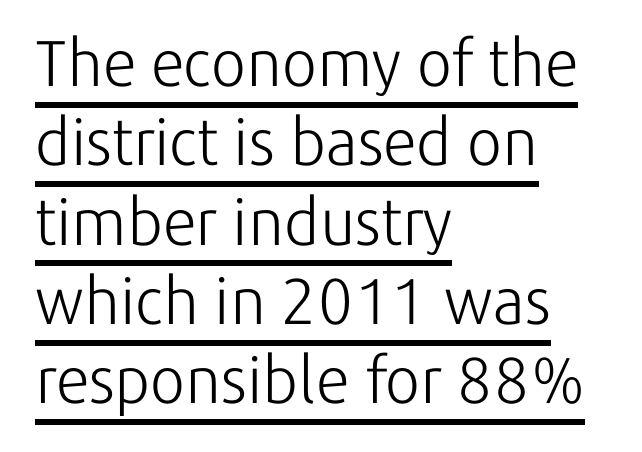
The image shows 65 px light sans-serif type, upright; set left-aligned, line spacing 1.22x, normal letter spacing, underlined; low stroke contrast and a medium x-height.
